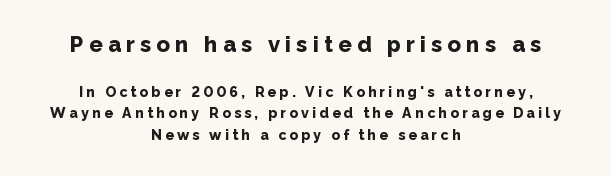
{"italic": "no", "bold": "yes", "underline": "no", "align": "center", "line_spacing": "normal", "line_spacing_ratio": 1.55, "letter_spacing": "wide", "letter_spacing_em": 0.24, "larger_block": "first", "size_ratio": 1.57, "glyph_px": 22}
